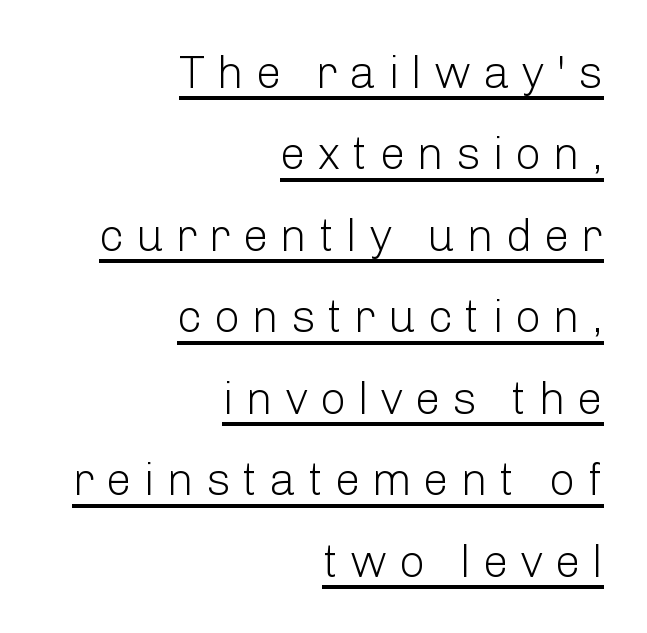
{"serif": "no", "italic": "no", "bold": "no", "weight": "light", "width": "normal", "stroke_contrast": "low", "x_height": "medium", "monospaced": "no", "underline": "yes", "align": "right", "line_spacing_ratio": 1.77, "letter_spacing": "wide", "letter_spacing_em": 0.25, "glyph_px": 46}
